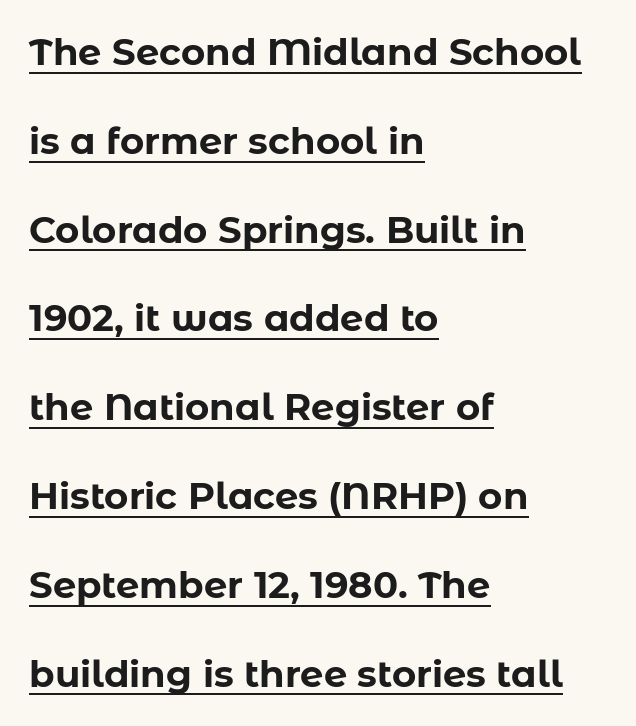
Typesetter's note: full bold, strokes at maximum text heaviness. These lines are set flush left with a ragged right edge. Proportional: the letters do not fall into vertical columns. Serifs: no, the terminals of the letterforms are clean. What decoration does the sample have? An underline.
